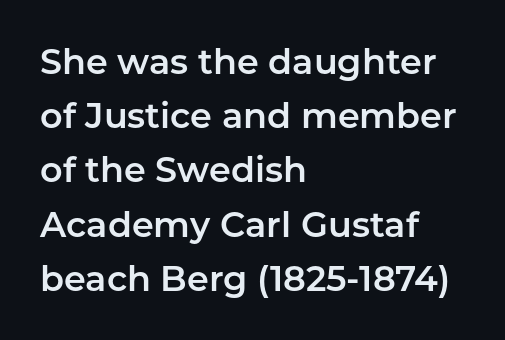
The image shows 35 px sans-serif type, upright; set left-aligned, normal line spacing (1.55x), normal letter spacing, not underlined; low stroke contrast and a medium x-height.
